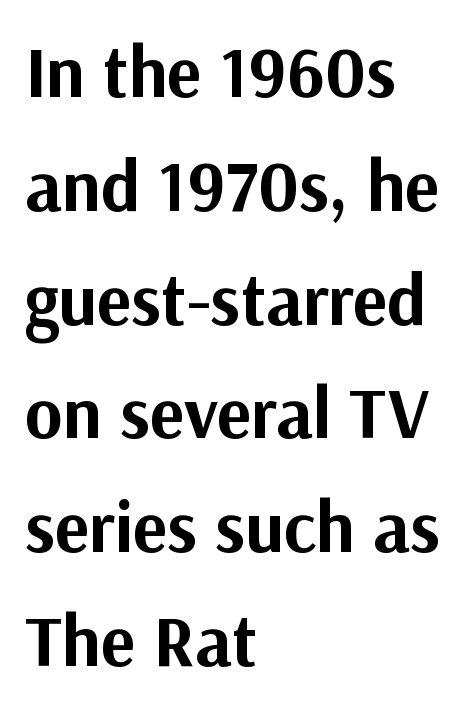
Stroke thickness is high; the sample reads as a true bold. This sample has the flowing, uneven cadence of proportional lettering. Line beginnings align vertically; line endings do not. Are there feet on the stems? There aren't — it's a sans.
